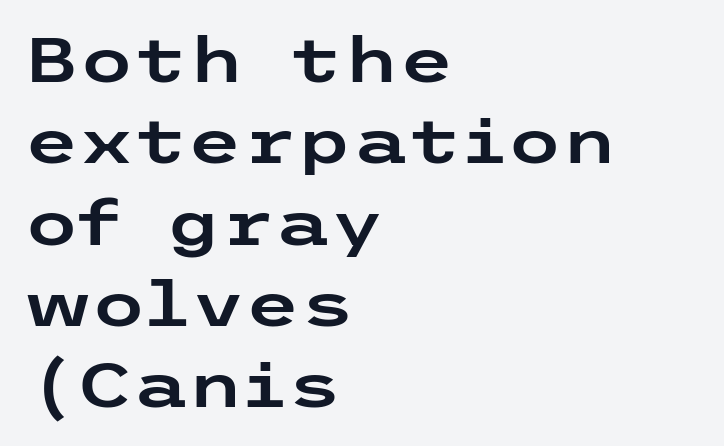
The image shows 63 px wide sans-serif type, upright; set left-aligned, normal line spacing (1.29x), normal letter spacing, not underlined; low stroke contrast and a medium x-height.
